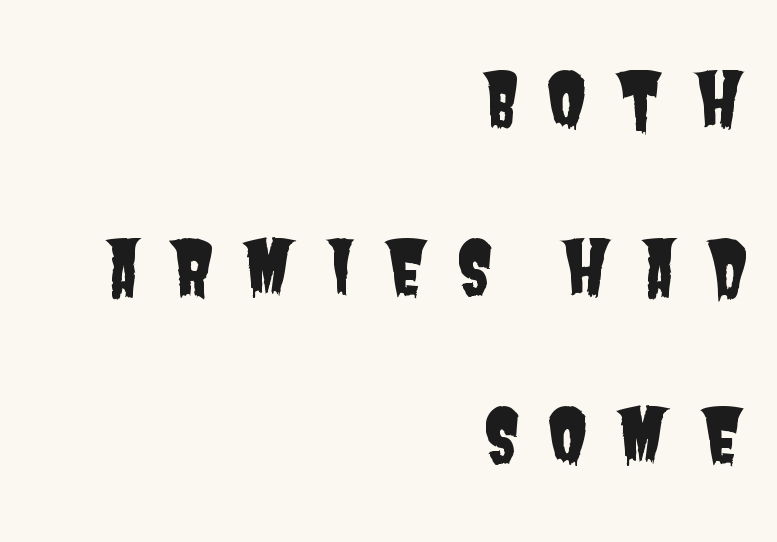
Quick note: interline space is abundant. A typesetter would label this face a sans. Characters follow at a spacing far wider than the type designer built in. This sample has the flowing, uneven cadence of proportional lettering. Line ends are locked; line starts wander.
